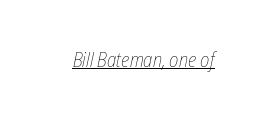
Is the type slanted? Yes — the strokes lean at a clear angle. Students, observe the line beneath the letters — that is underlining. Standard letterfit; no display-style spreading of the glyphs. Stems and bowls with no extra thickness — not bold.
